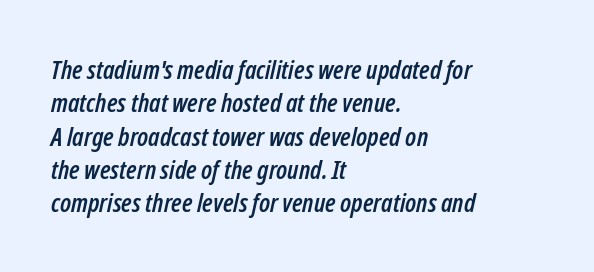
Q: Is the text italic (slanted)? A: Yes, it leans right by about 12 degrees.
Q: Is the text underlined? A: No.
Q: How is the paragraph aligned? A: Left-aligned.
Q: Is the spacing between letters normal or unusually wide? A: Normal.
Q: Is the spacing between lines tight, normal or loose? A: Normal.
